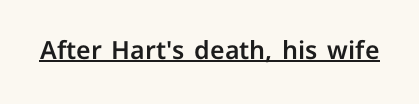
{"italic": "no", "underline": "yes", "letter_spacing": "normal", "letter_spacing_em": 0.0, "glyph_px": 25}
